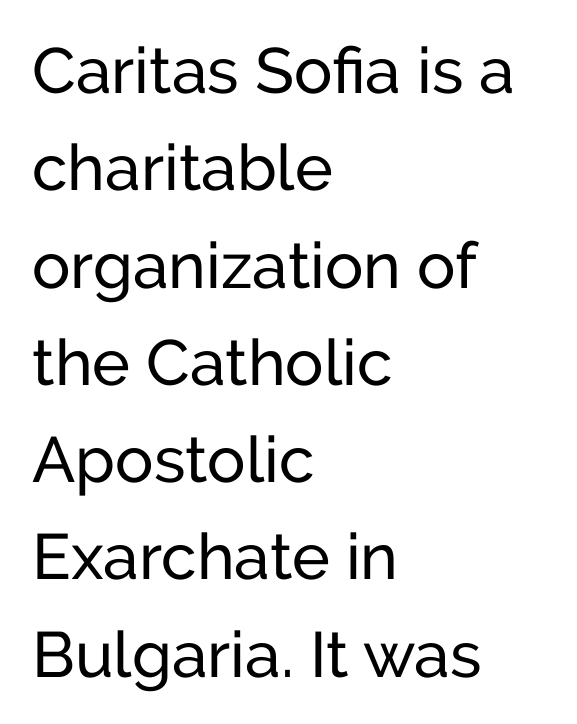
Glyph-to-glyph distance matches everyday printed text. Check where the strokes stop: nothing finishes them off — pure sans. The paragraph shown leans on its left margin. When letters stand straight like this, we call the style roman or upright. The area under the type is left untouched. The rows are spaced the way most documents space them.
